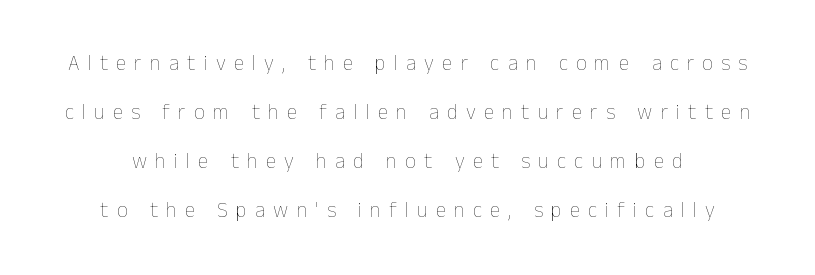
The image shows 21 px text type, upright; set loose line spacing (2.33x), unusually wide letter spacing (+0.39 em), not underlined.
